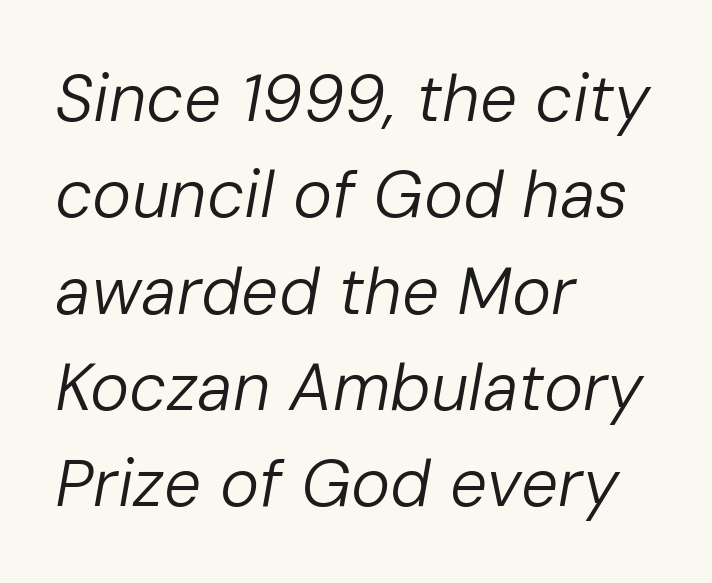
The specimen reads as italic at a glance. The rendering keeps characters at their native spacing. You could not count columns in this text — the font is proportionally spaced. A normal amount of white space separates one row of letters from the next.
